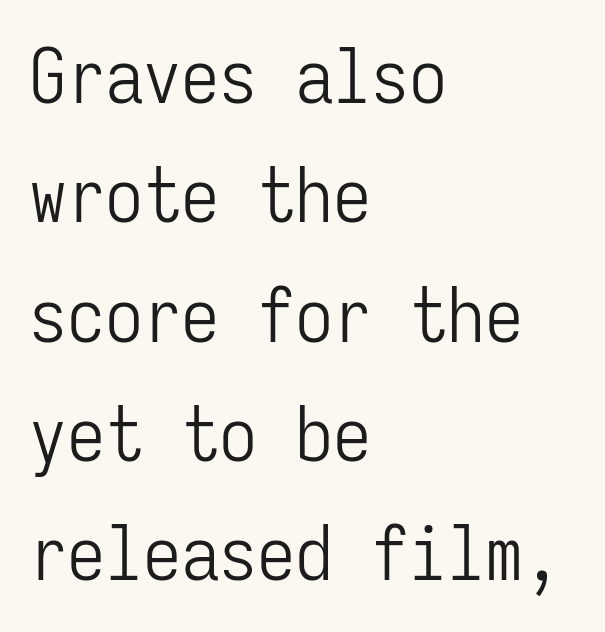
The image shows 76 px light, condensed sans-serif type, upright, monospaced; set left-aligned, normal line spacing (1.57x), normal letter spacing, not underlined; low stroke contrast and a medium x-height.
